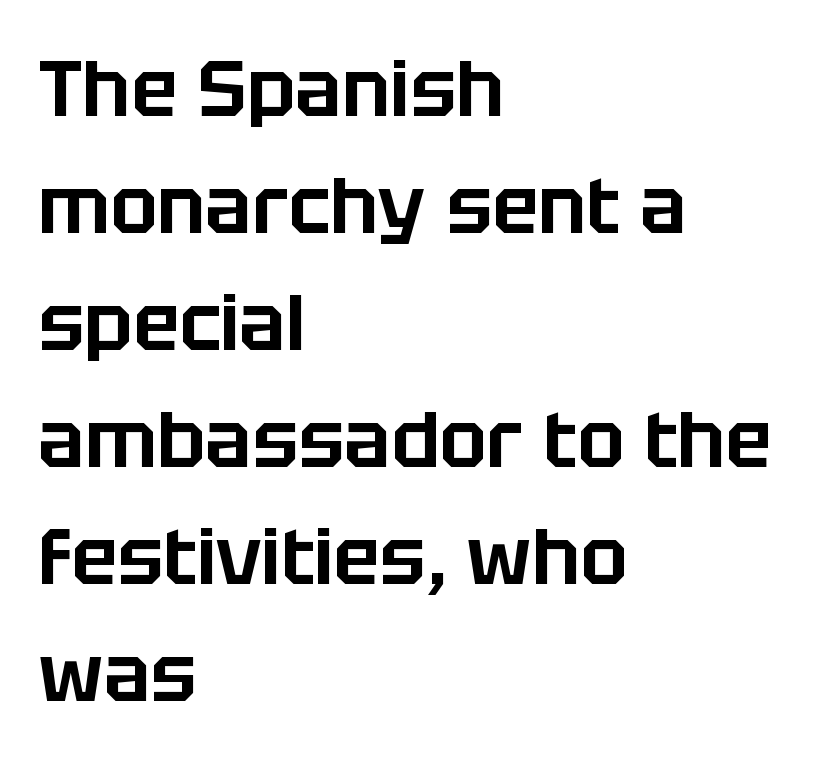
{"serif": "no", "italic": "no", "width": "normal", "stroke_contrast": "low", "x_height": "large", "monospaced": "no", "underline": "no", "align": "left", "line_spacing": "normal", "line_spacing_ratio": 1.5, "letter_spacing": "normal", "letter_spacing_em": 0.0, "glyph_px": 78}
